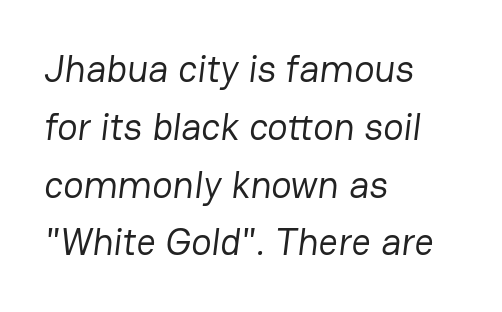
{"serif": "no", "bold": "no", "weight": "regular", "width": "normal", "stroke_contrast": "low", "x_height": "medium", "monospaced": "no", "underline": "no", "align": "left", "line_spacing": "normal", "line_spacing_ratio": 1.52, "letter_spacing": "normal", "letter_spacing_em": 0.0, "glyph_px": 38}
